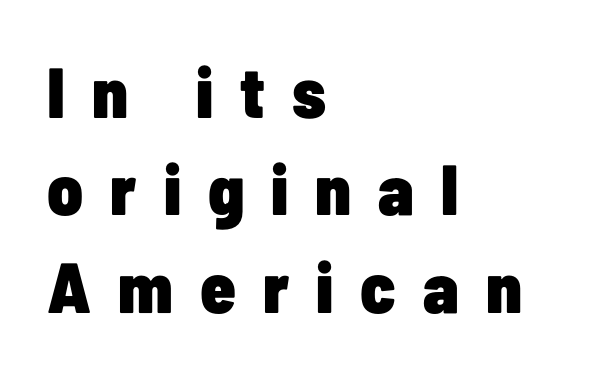
Q: Is the text bold? A: Yes.
Q: Is the text italic (slanted)? A: No, it is upright.
Q: Is the typeface a serif or a sans-serif typeface? A: Sans-serif.
Q: Is the text underlined? A: No.
Q: How is the paragraph aligned? A: Left-aligned.
Q: Is the spacing between letters normal or unusually wide? A: Unusually wide.
Q: Is the spacing between lines tight, normal or loose? A: Normal.
Q: Width (condensed, normal, or wide)? A: Condensed.
Q: Stroke contrast? A: Low.
Q: x-height? A: Medium.
Q: Monospaced? A: No.
